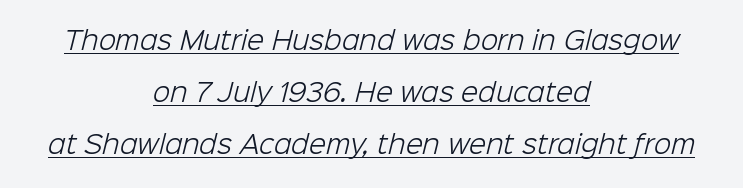
The image shows 25 px text type; set centered, loose line spacing (2.08x), normal letter spacing, underlined.
